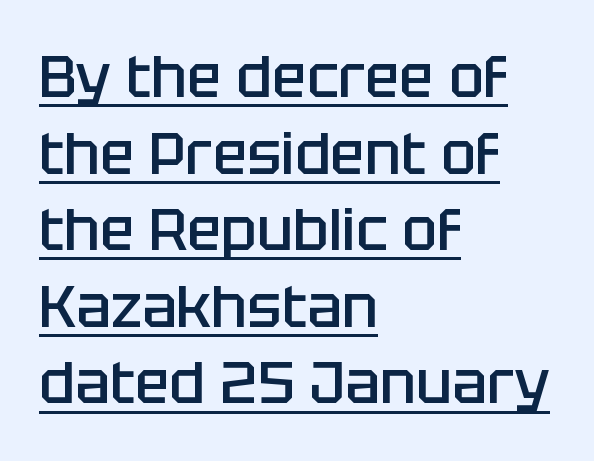
The image shows 58 px semibold sans-serif type, upright; set left-aligned, normal line spacing (1.32x), normal letter spacing, underlined; low stroke contrast and a large x-height.
